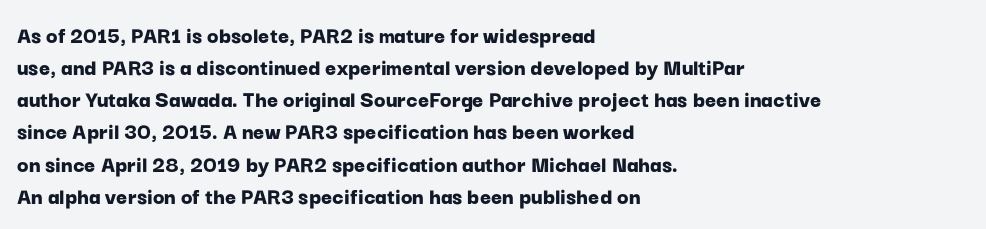
Q: Is the text bold? A: Yes.
Q: Is the text italic (slanted)? A: No, it is upright.
Q: Is the text underlined? A: No.
Q: How is the paragraph aligned? A: Left-aligned.
Q: Is the spacing between letters normal or unusually wide? A: Normal.
Q: Is the spacing between lines tight, normal or loose? A: Normal.
